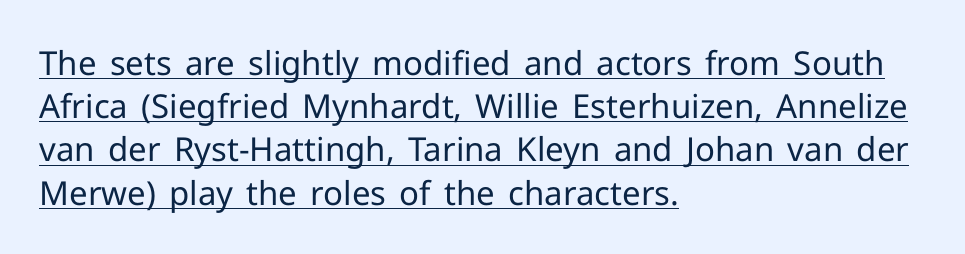
{"serif": "no", "italic": "no", "bold": "no", "weight": "regular", "width": "normal", "stroke_contrast": "low", "x_height": "medium", "monospaced": "no", "underline": "yes", "align": "left", "line_spacing": "normal", "line_spacing_ratio": 1.31, "letter_spacing": "normal", "letter_spacing_em": 0.0, "glyph_px": 33}
